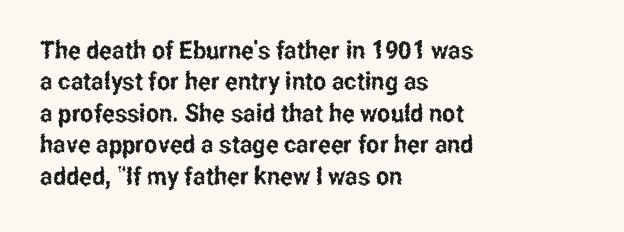
{"italic": "no", "underline": "no", "align": "left", "line_spacing": "normal", "line_spacing_ratio": 1.26, "letter_spacing": "normal", "letter_spacing_em": 0.0, "glyph_px": 25}
